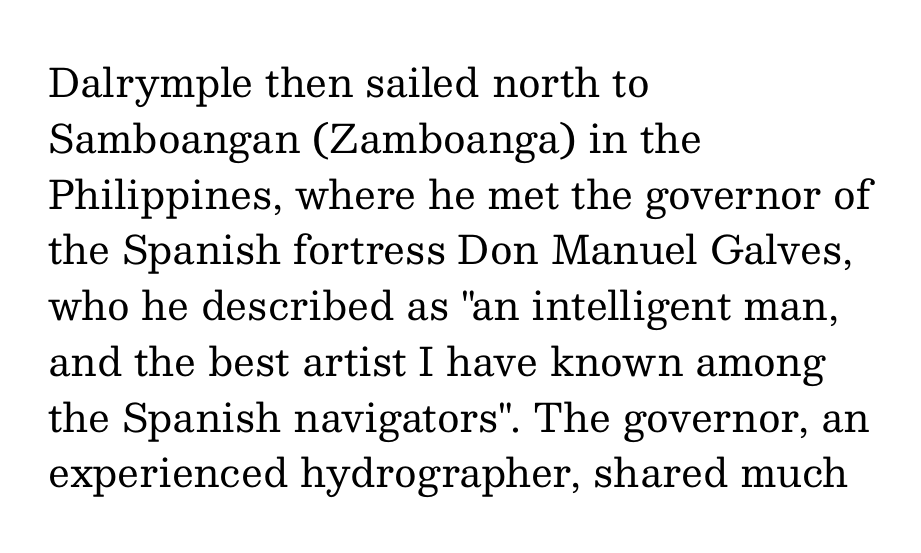
If you drew a line through each stem, it would be perfectly vertical. Nothing heavy about these letters — not bold at all. In terms of letterspacing, this is plain default setting. Underline: absent. If you drew a ruler down the left edge, every line would touch it. Successive baselines arrive at the customary interval.
